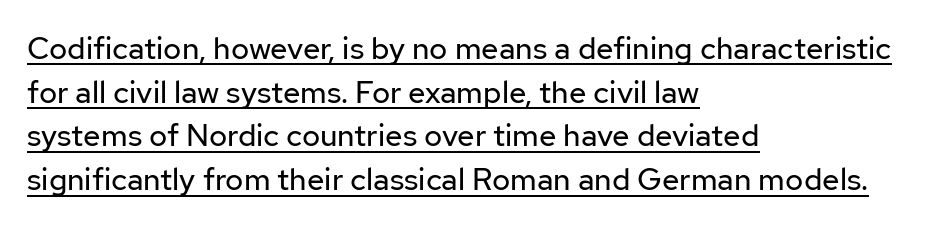
{"serif": "no", "italic": "no", "bold": "no", "weight": "regular", "width": "normal", "stroke_contrast": "low", "x_height": "medium", "monospaced": "no", "underline": "yes", "align": "left", "line_spacing": "normal", "line_spacing_ratio": 1.41, "letter_spacing": "normal", "letter_spacing_em": 0.0, "glyph_px": 31}
